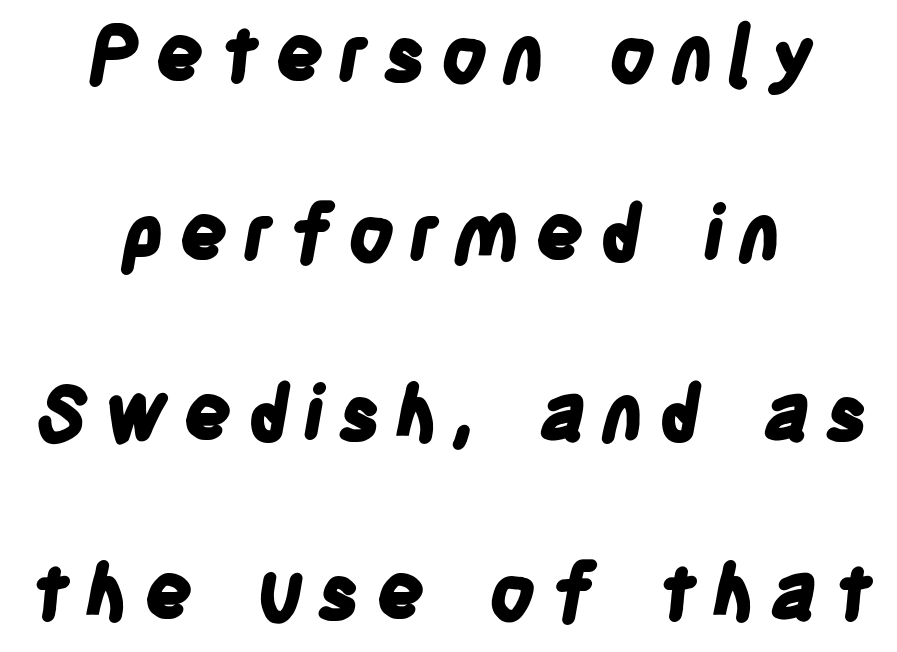
{"serif": "no", "bold": "yes", "weight": "bold", "width": "condensed", "stroke_contrast": "low", "x_height": "large", "monospaced": "no", "underline": "no", "align": "center", "line_spacing": "loose", "line_spacing_ratio": 2.36, "glyph_px": 76}
